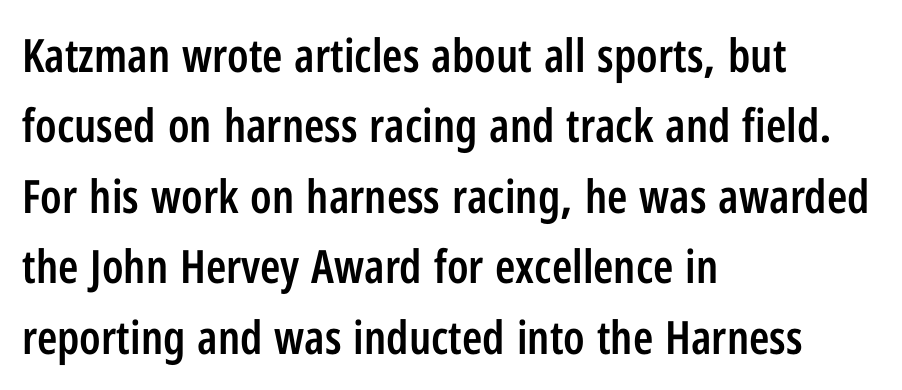
Line spacing here is normal. Check under the words: just untouched page. The letters advance in unequal steps, a hallmark of proportional type. This is roman type, the default non-slanted kind. This is the in-between weight designers call semibold or demi.
